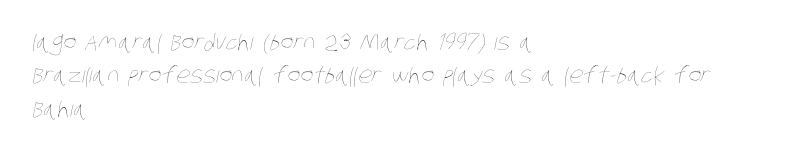
{"bold": "no", "underline": "no", "align": "left", "line_spacing": "normal", "line_spacing_ratio": 1.52, "letter_spacing": "normal", "letter_spacing_em": 0.0, "glyph_px": 22}
